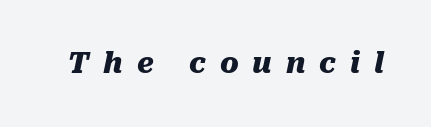
{"italic": "yes", "lean": "right", "slant_degrees": 10, "bold": "yes", "weight": "heavy", "width": "normal", "stroke_contrast": "medium", "x_height": "medium", "monospaced": "no", "underline": "no", "letter_spacing": "wide", "letter_spacing_em": 0.5, "glyph_px": 28}
